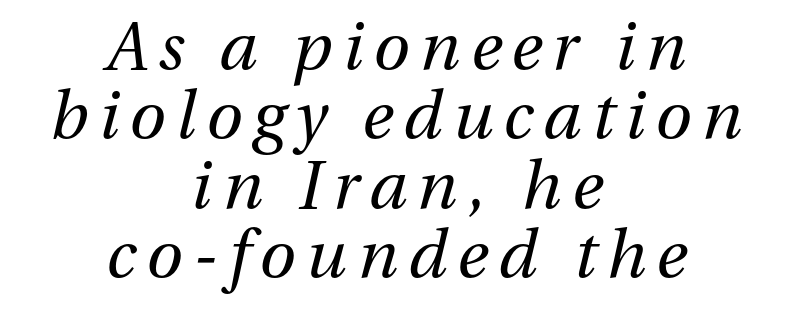
{"italic": "yes", "lean": "right", "slant_degrees": 13, "bold": "no", "weight": "regular", "width": "normal", "stroke_contrast": "medium", "x_height": "medium", "monospaced": "no", "underline": "no", "align": "center", "line_spacing": "tight", "line_spacing_ratio": 1.05, "glyph_px": 66}
